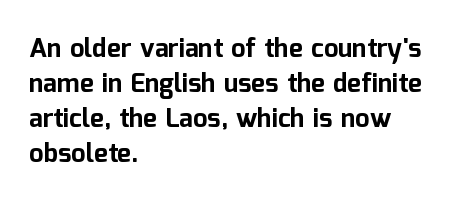
The image shows 26 px bold type, upright; set left-aligned, normal line spacing (1.35x), normal letter spacing, not underlined.
